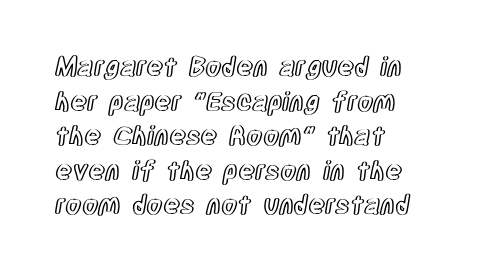
Q: Is the text italic (slanted)? A: Yes.
Q: Is the text underlined? A: No.
Q: How is the paragraph aligned? A: Left-aligned.
Q: Is the spacing between letters normal or unusually wide? A: Normal.
Q: Is the spacing between lines tight, normal or loose? A: Normal.
